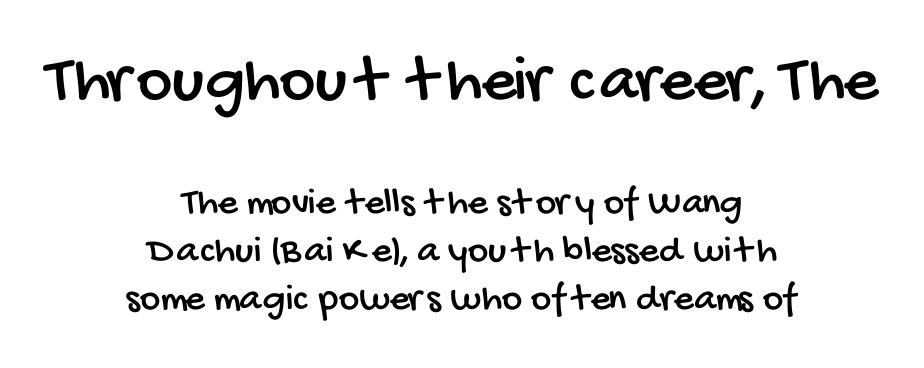
The letters sit at their default tracking, neither squeezed nor spread. What kind of face is this? One without serifs — a sans. Both edges are ragged and mirror each other, which tells us the setting is centered. Proportional: the letters do not fall into vertical columns. Underlining? Definitely not there.
